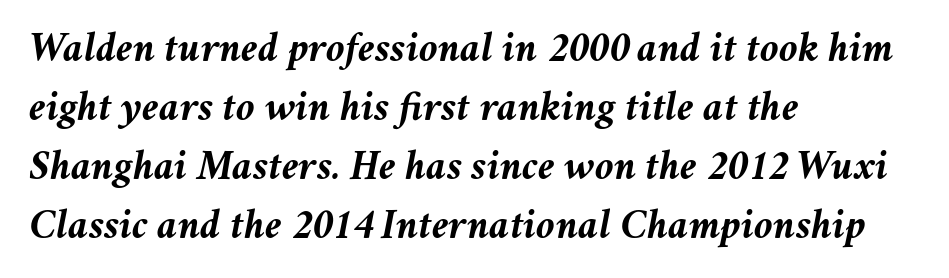
The image shows 43 px semibold type, italic (leaning right); set left-aligned, normal line spacing (1.37x), normal letter spacing, not underlined; medium stroke contrast and a medium x-height.
